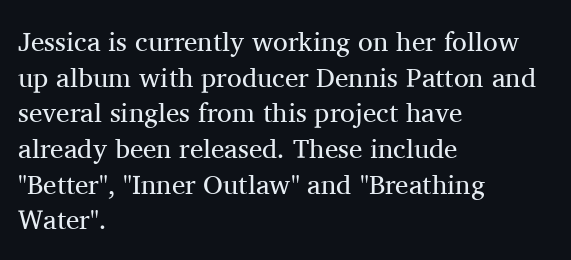
{"italic": "no", "bold": "no", "underline": "no", "align": "left", "line_spacing": "normal", "line_spacing_ratio": 1.32, "letter_spacing": "normal", "letter_spacing_em": 0.0, "glyph_px": 27}
